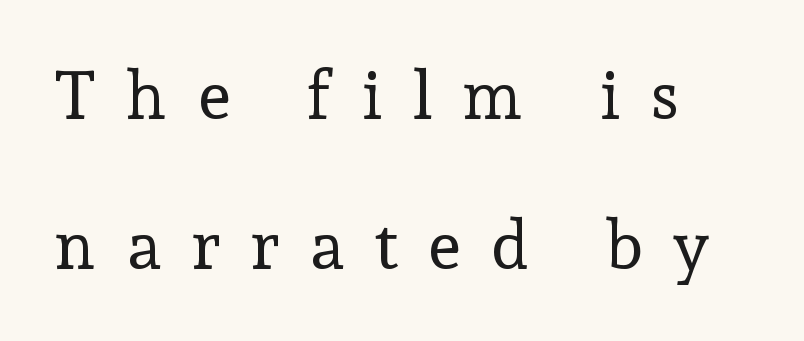
The image shows 67 px regular-weight serif type, upright; set left-aligned, loose line spacing (2.24x), unusually wide letter spacing (+0.46 em), not underlined; a medium x-height.
